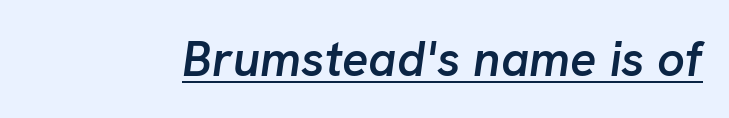
The image shows 49 px semibold type, italic (leaning right); set normal letter spacing, underlined; low stroke contrast and a medium x-height.
